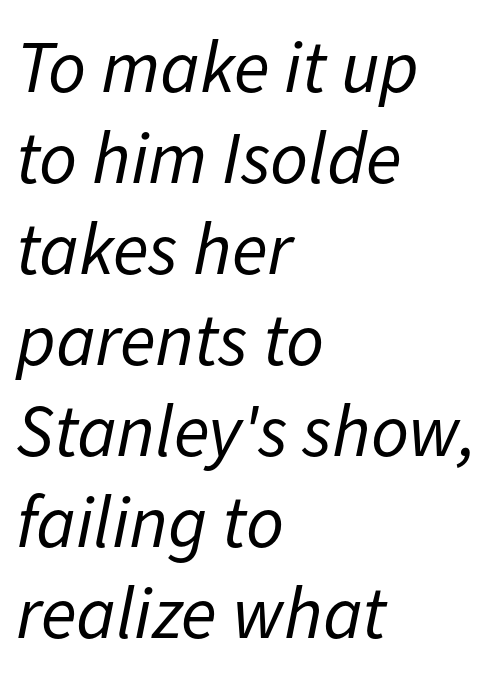
Q: Is the text bold? A: No.
Q: Is the text italic (slanted)? A: Yes, it leans right by about 11 degrees.
Q: Is the text underlined? A: No.
Q: How is the paragraph aligned? A: Left-aligned.
Q: Is the spacing between letters normal or unusually wide? A: Normal.
Q: Width (condensed, normal, or wide)? A: Normal.
Q: Stroke contrast? A: Low.
Q: x-height? A: Medium.
Q: Monospaced? A: No.
